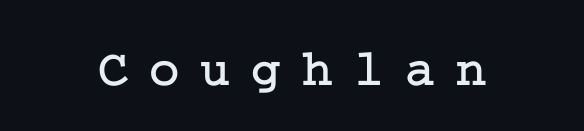
Q: Is the text italic (slanted)? A: No, it is upright.
Q: Is the typeface a serif or a sans-serif typeface? A: Serif.
Q: Is the text underlined? A: No.
Q: Is the spacing between letters normal or unusually wide? A: Unusually wide.
Q: Width (condensed, normal, or wide)? A: Normal.
Q: Stroke contrast? A: Low.
Q: x-height? A: Medium.
